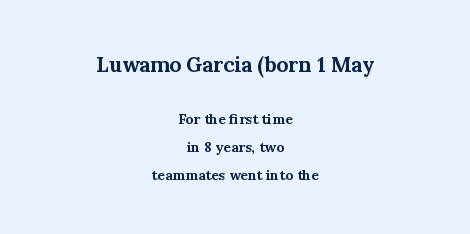
{"italic": "no", "bold": "yes", "underline": "no", "align": "center", "line_spacing": "loose", "line_spacing_ratio": 2.0, "letter_spacing": "normal", "letter_spacing_em": 0.0, "larger_block": "first", "size_ratio": 1.5, "glyph_px": 21}
